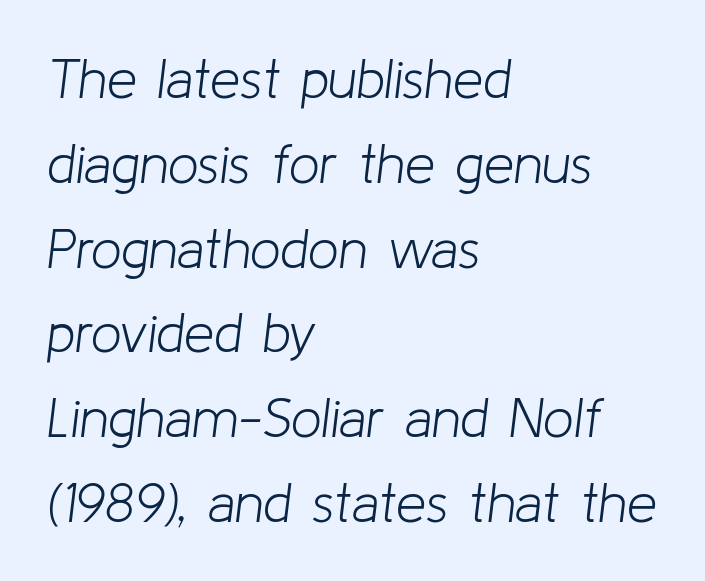
You can tell it's italic because the verticals aren't actually vertical. Notice how descenders clear the ascenders below comfortably — that's standard leading. Think of a printed novel: that variable character pitch is what you see here. You could call the tracking neutral — neither tight nor loose. Plain, unruled lines of type. Compared with a centered layout, this one pins lines to the left instead.
